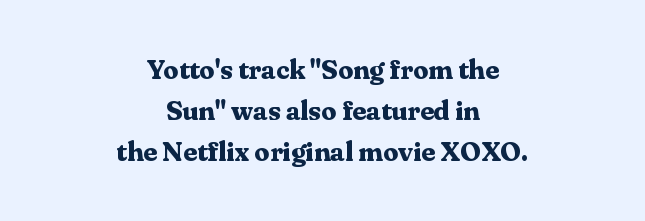
Q: Is the text bold? A: Yes.
Q: Is the text italic (slanted)? A: No, it is upright.
Q: Is the text underlined? A: No.
Q: How is the paragraph aligned? A: Centered.
Q: Is the spacing between letters normal or unusually wide? A: Normal.
Q: Is the spacing between lines tight, normal or loose? A: Normal.
